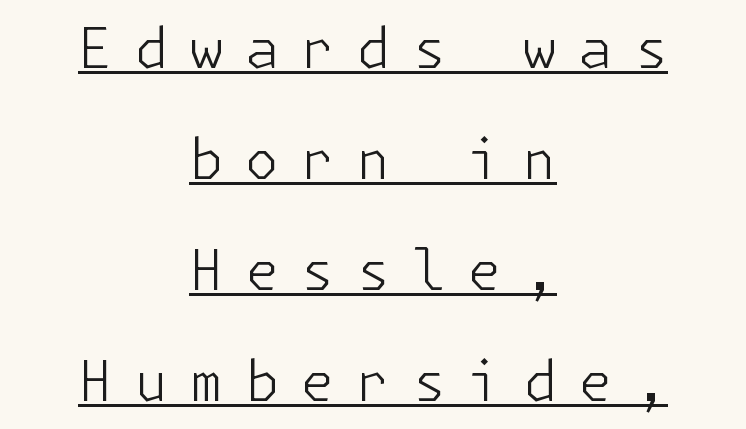
{"serif": "no", "italic": "no", "bold": "no", "weight": "light", "width": "normal", "stroke_contrast": "low", "x_height": "medium", "underline": "yes", "align": "center", "line_spacing": "loose", "line_spacing_ratio": 2.02, "letter_spacing": "wide", "letter_spacing_em": 0.39, "glyph_px": 55}
